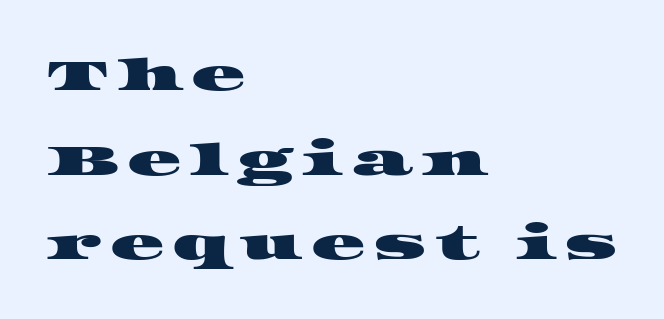
These lines are rendered in a variable-pitch font. Each row of text sits above clean, open space. Observe the serifs anchoring each vertical stroke in this sample. The lines are quadded left.
